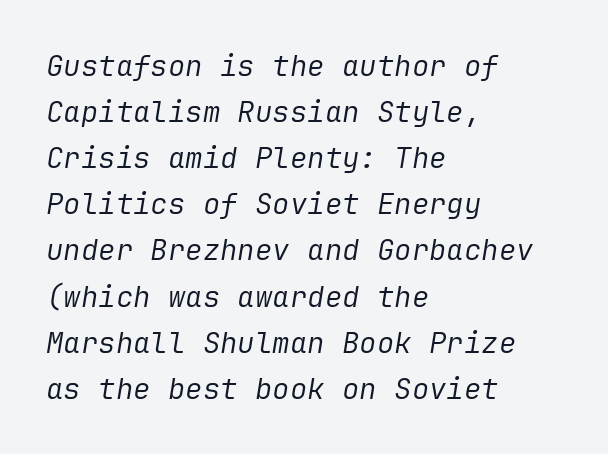
{"italic": "yes", "lean": "right", "slant_degrees": 9, "bold": "no", "weight": "regular", "width": "normal", "stroke_contrast": "low", "x_height": "medium", "underline": "no", "align": "left", "line_spacing": "normal", "line_spacing_ratio": 1.59, "letter_spacing": "normal", "letter_spacing_em": 0.0, "glyph_px": 29}
